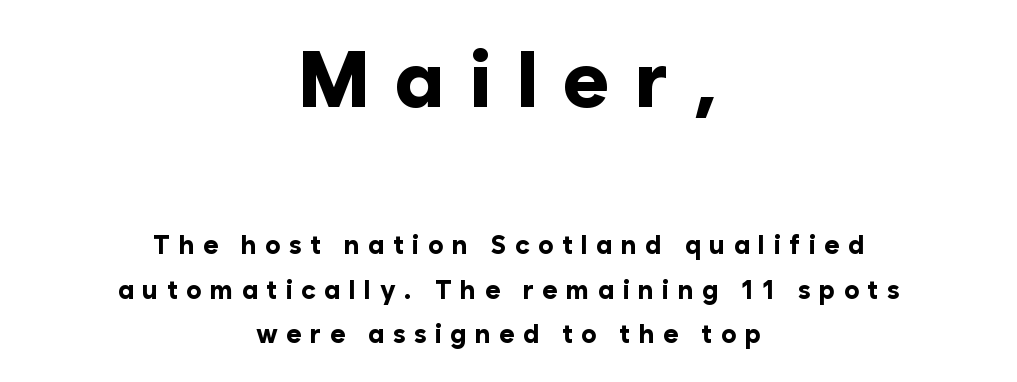
The image shows 79 px bold sans-serif type, upright; set centered, line spacing 1.71x, unusually wide letter spacing (+0.32 em), not underlined; the first (top) block is 3.04x larger; low stroke contrast and a medium x-height.
